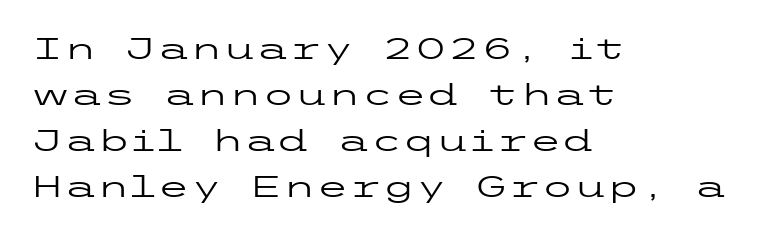
The image shows 30 px regular-weight, wide sans-serif type, upright; set left-aligned, normal line spacing (1.53x), normal letter spacing, not underlined; low stroke contrast and a medium x-height.
